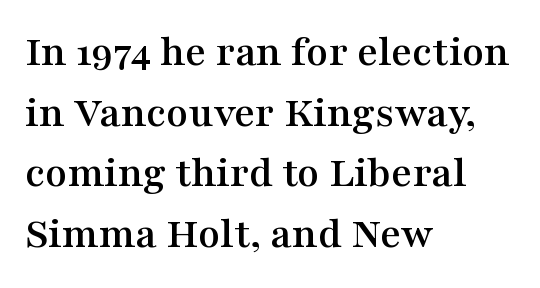
{"serif": "yes", "italic": "no", "width": "wide", "stroke_contrast": "medium", "x_height": "medium", "monospaced": "no", "underline": "no", "align": "left", "line_spacing": "normal", "line_spacing_ratio": 1.35, "letter_spacing": "normal", "letter_spacing_em": 0.0, "glyph_px": 45}
